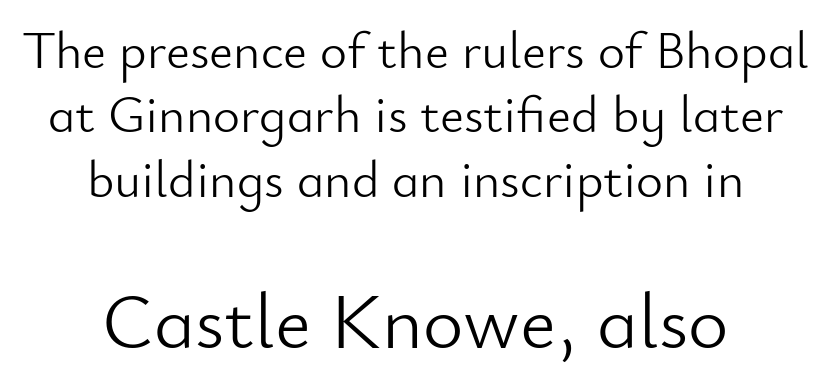
The image shows 78 px light sans-serif type, upright; set centered, line spacing 1.24x, normal letter spacing, not underlined; the second (bottom) block is 1.5x larger; low stroke contrast and a small x-height.
